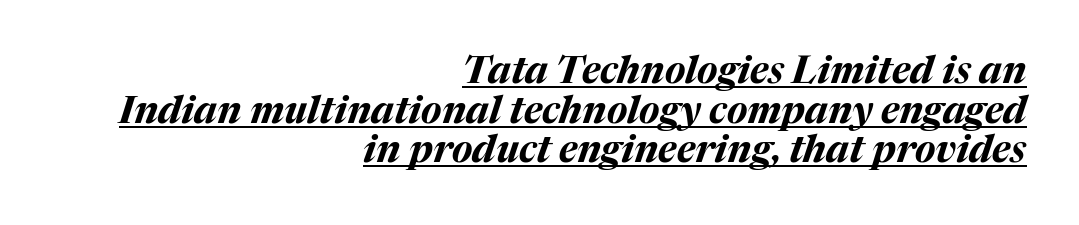
The image shows 38 px bold type, italic (leaning right); set right-aligned, tight line spacing (1.04x), normal letter spacing, underlined; medium stroke contrast and a medium x-height.
